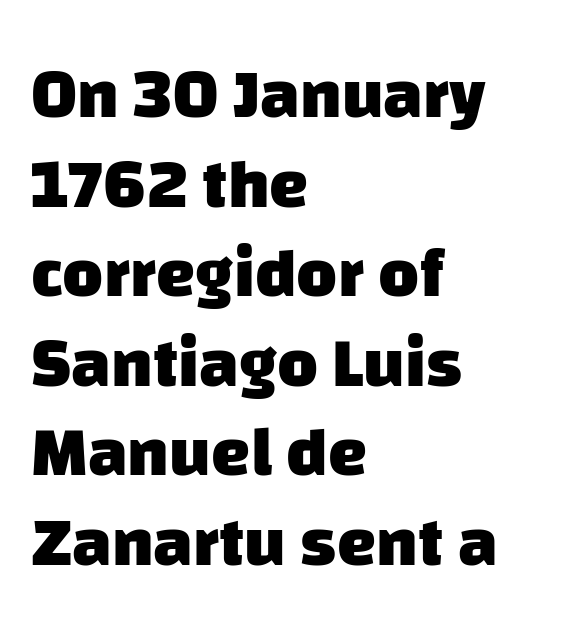
{"serif": "no", "bold": "yes", "weight": "heavy", "width": "normal", "stroke_contrast": "low", "x_height": "large", "monospaced": "no", "underline": "no", "align": "left", "line_spacing": "normal", "line_spacing_ratio": 1.28, "letter_spacing": "normal", "letter_spacing_em": 0.0, "glyph_px": 70}
